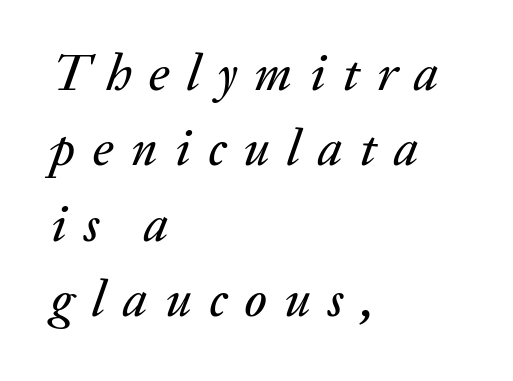
Note the varied advance widths — an 'i' is clearly narrower than an 'm'. Is the letter spacing exaggerated? Yes — the characters are pushed far apart. Quick note: underline off. The designer left line spacing at the default. The glyphs look as if they've been sheared to an angle.
